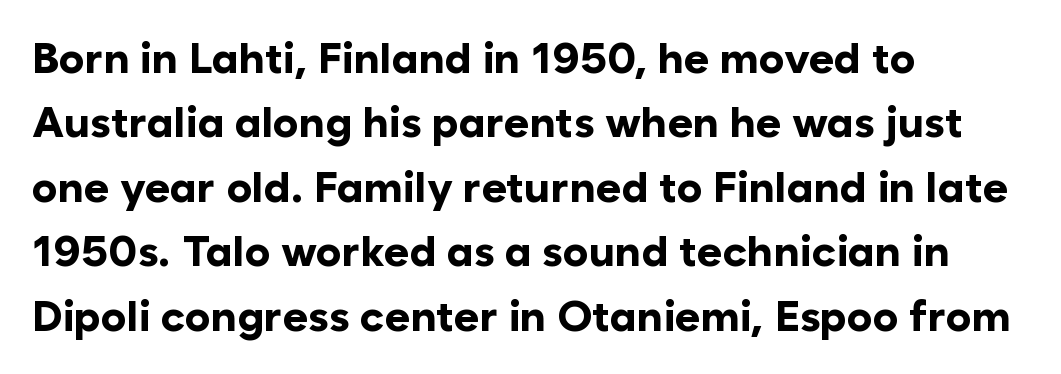
The image shows 43 px bold sans-serif type, upright; set left-aligned, normal line spacing (1.5x), normal letter spacing, not underlined; low stroke contrast and a medium x-height.
